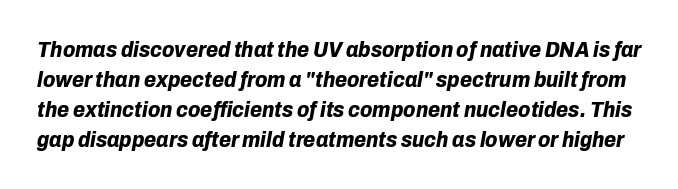
Q: Is the text bold? A: Yes.
Q: Is the text italic (slanted)? A: Yes, it leans right by about 10 degrees.
Q: Is the text underlined? A: No.
Q: Is the spacing between letters normal or unusually wide? A: Normal.
Q: Is the spacing between lines tight, normal or loose? A: Normal.
